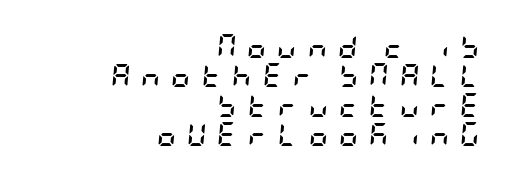
{"italic": "yes", "lean": "right", "slant_degrees": 5, "bold": "yes", "underline": "no", "align": "right", "line_spacing_ratio": 1.22, "letter_spacing": "wide", "letter_spacing_em": 0.45, "glyph_px": 24}
